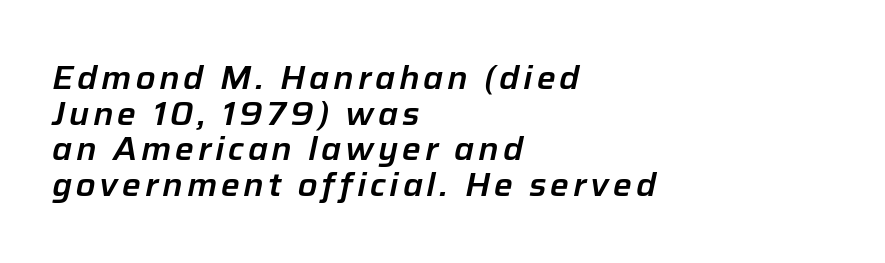
Q: Is the text italic (slanted)? A: Yes, it leans right by about 12 degrees.
Q: Is the text underlined? A: No.
Q: How is the paragraph aligned? A: Left-aligned.
Q: Is the spacing between lines tight, normal or loose? A: Tight.
Q: Width (condensed, normal, or wide)? A: Normal.
Q: Stroke contrast? A: Low.
Q: x-height? A: Medium.
Q: Monospaced? A: No.
